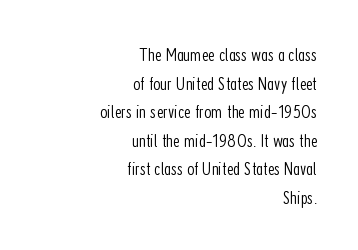
Caption: face not bold, strokes unweighted. The setting favours the right margin, as signatures and pull-quotes sometimes do. How are the letters spaced? Ordinarily, with no added tracking. This sample uses an upright cut, with every glyph sitting square on the baseline.
